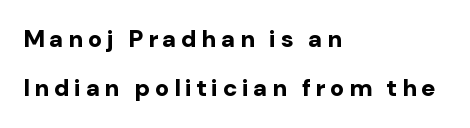
The image shows 24 px bold type, upright; set left-aligned, loose line spacing (2.06x), not underlined.
